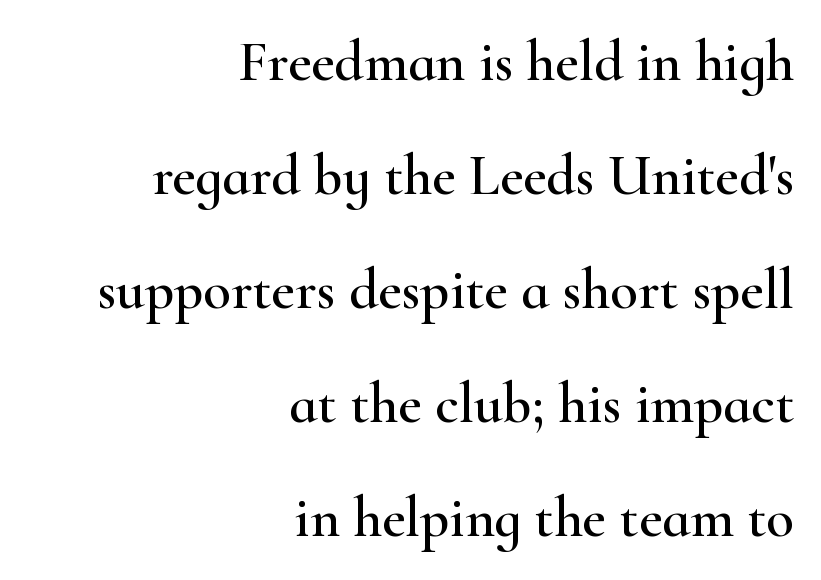
The image shows 57 px wide serif type, upright; set right-aligned, loose line spacing (2.0x), normal letter spacing, not underlined; high stroke contrast and a small x-height.
